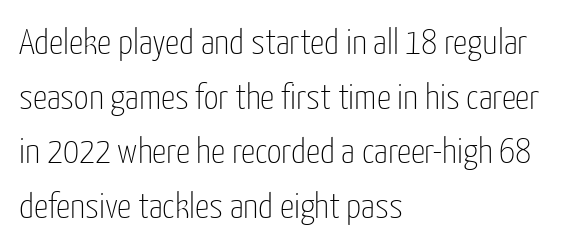
{"serif": "no", "italic": "no", "bold": "no", "weight": "thin", "width": "condensed", "stroke_contrast": "low", "x_height": "medium", "monospaced": "no", "underline": "no", "align": "left", "line_spacing": "normal", "line_spacing_ratio": 1.52, "letter_spacing": "normal", "letter_spacing_em": 0.0, "glyph_px": 36}
